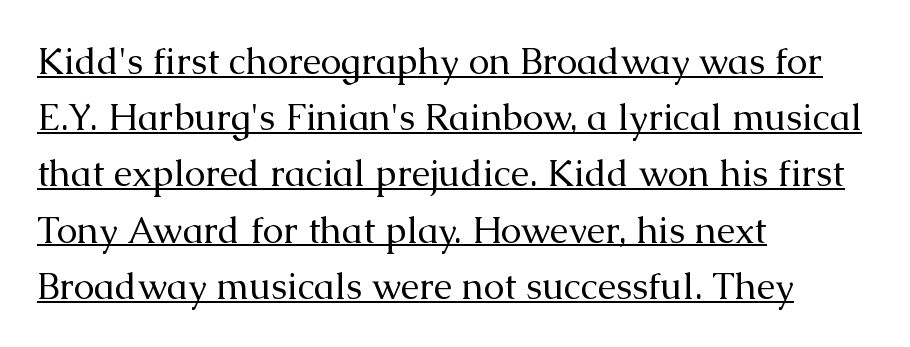
Q: Is the text bold? A: No.
Q: Is the text italic (slanted)? A: No, it is upright.
Q: Is the typeface a serif or a sans-serif typeface? A: Serif.
Q: Is the text underlined? A: Yes.
Q: How is the paragraph aligned? A: Left-aligned.
Q: Is the spacing between letters normal or unusually wide? A: Normal.
Q: Is the spacing between lines tight, normal or loose? A: Normal.
Q: Width (condensed, normal, or wide)? A: Normal.
Q: Stroke contrast? A: Medium.
Q: x-height? A: Medium.
Q: Monospaced? A: No.
